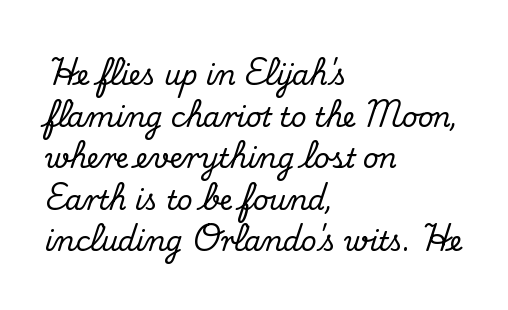
A typesetter would call this zero additional tracking. Line beginnings align vertically; line endings do not. The leading is moderate, giving the passage an even texture. This rendering features lettering with no underline.
